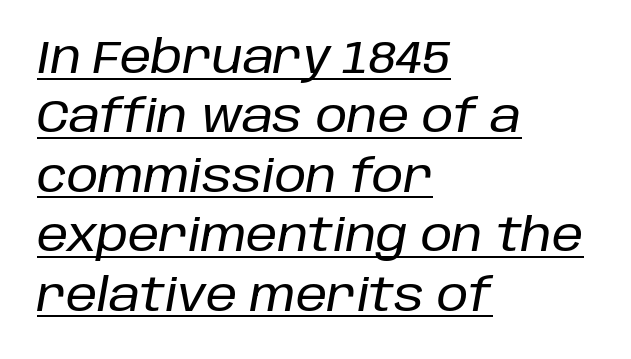
The image shows 45 px text type, italic (leaning right); set left-aligned, normal line spacing (1.32x), normal letter spacing, underlined; low stroke contrast and a large x-height.
